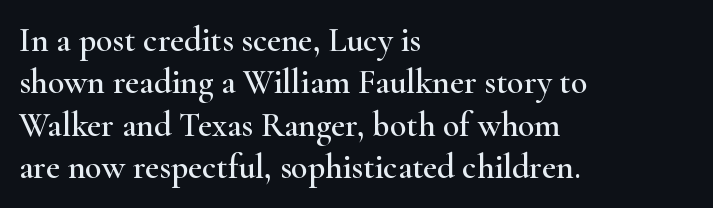
{"serif": "yes", "italic": "no", "width": "wide", "stroke_contrast": "high", "x_height": "small", "monospaced": "no", "underline": "no", "align": "left", "line_spacing": "normal", "line_spacing_ratio": 1.25, "letter_spacing": "normal", "letter_spacing_em": 0.0, "glyph_px": 34}
